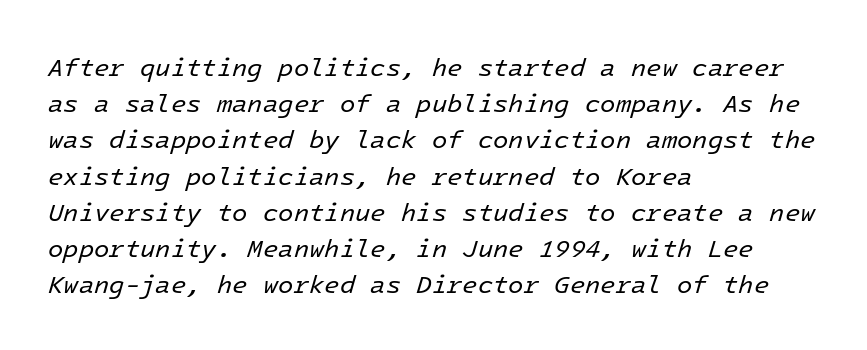
The image shows 25 px text type, italic (leaning right); set left-aligned, normal line spacing (1.45x), normal letter spacing, not underlined.
